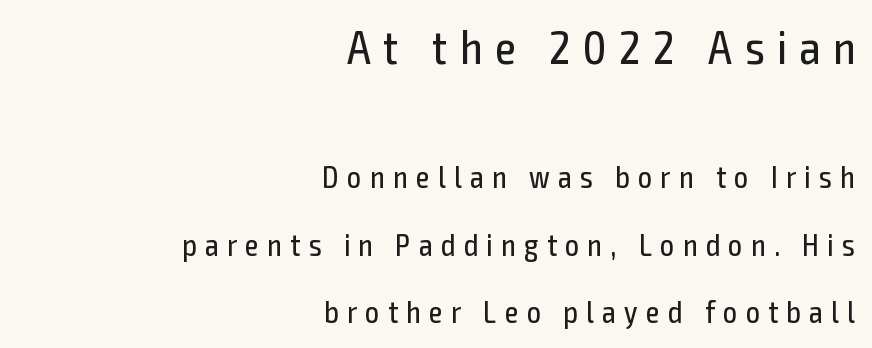
{"serif": "no", "italic": "no", "bold": "no", "weight": "regular", "width": "condensed", "x_height": "medium", "monospaced": "no", "underline": "no", "align": "right", "line_spacing": "loose", "line_spacing_ratio": 2.18, "letter_spacing": "wide", "letter_spacing_em": 0.27, "larger_block": "first", "size_ratio": 1.52, "glyph_px": 47}
